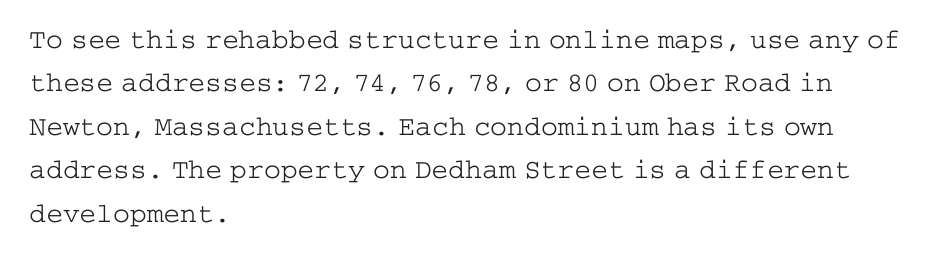
Does the lettering tilt? It doesn't — this is upright. Honestly, the letter spacing is just normal — you wouldn't notice it. The paragraph shown leans on its left margin. Compared with a typical body face, this is equally light or lighter still.
